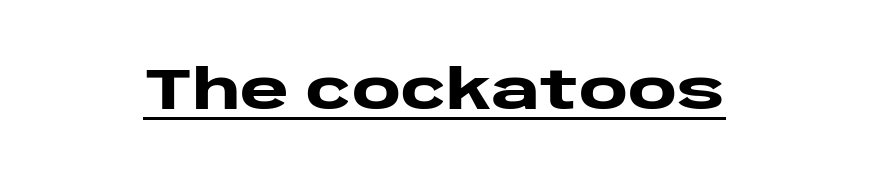
{"serif": "no", "italic": "no", "bold": "yes", "weight": "heavy", "width": "wide", "stroke_contrast": "low", "x_height": "large", "monospaced": "no", "underline": "yes", "letter_spacing": "normal", "letter_spacing_em": 0.0, "glyph_px": 59}
